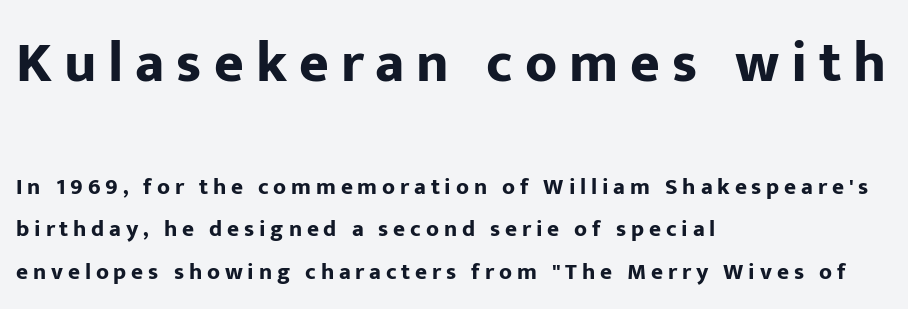
{"serif": "no", "italic": "no", "bold": "yes", "weight": "bold", "width": "normal", "stroke_contrast": "low", "x_height": "medium", "monospaced": "no", "underline": "no", "align": "left", "line_spacing_ratio": 1.86, "letter_spacing": "wide", "letter_spacing_em": 0.21, "larger_block": "first", "size_ratio": 2.48, "glyph_px": 57}
